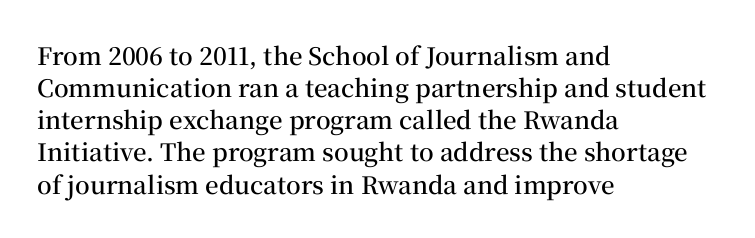
{"italic": "no", "bold": "semi", "underline": "no", "align": "left", "line_spacing": "normal", "line_spacing_ratio": 1.34, "letter_spacing": "normal", "letter_spacing_em": 0.0, "glyph_px": 24}
